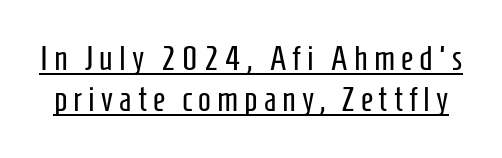
{"serif": "no", "italic": "no", "bold": "no", "weight": "regular", "width": "condensed", "stroke_contrast": "low", "x_height": "medium", "monospaced": "no", "underline": "yes", "line_spacing_ratio": 1.21, "glyph_px": 34}
